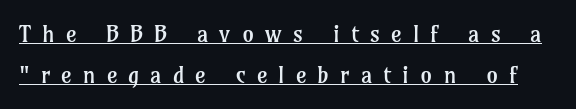
The image shows 23 px text type, upright; set line spacing 1.78x, unusually wide letter spacing (+0.48 em), underlined.
